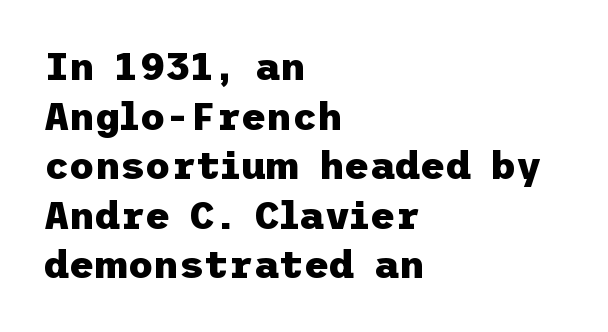
Q: Is the text bold? A: Yes.
Q: Is the text italic (slanted)? A: No, it is upright.
Q: Is the typeface a serif or a sans-serif typeface? A: Sans-serif.
Q: Is the text underlined? A: No.
Q: How is the paragraph aligned? A: Left-aligned.
Q: Is the spacing between letters normal or unusually wide? A: Normal.
Q: Is the spacing between lines tight, normal or loose? A: Normal.
Q: Width (condensed, normal, or wide)? A: Normal.
Q: Stroke contrast? A: Low.
Q: x-height? A: Medium.
